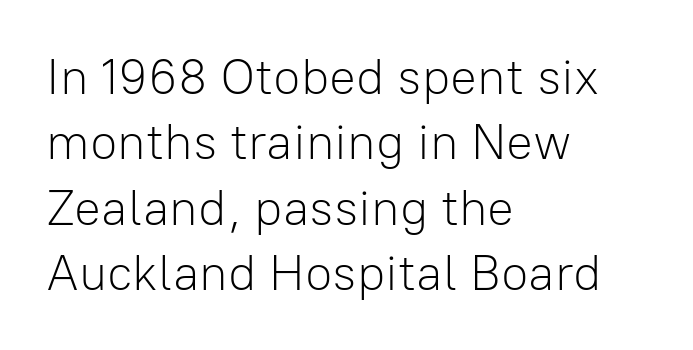
Q: Is the text bold? A: No.
Q: Is the text italic (slanted)? A: No, it is upright.
Q: Is the typeface a serif or a sans-serif typeface? A: Sans-serif.
Q: Is the text underlined? A: No.
Q: How is the paragraph aligned? A: Left-aligned.
Q: Is the spacing between letters normal or unusually wide? A: Normal.
Q: Is the spacing between lines tight, normal or loose? A: Normal.
Q: Width (condensed, normal, or wide)? A: Normal.
Q: Stroke contrast? A: Low.
Q: x-height? A: Medium.
Q: Monospaced? A: No.
